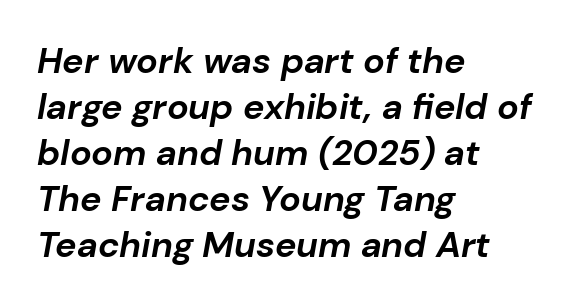
{"italic": "yes", "lean": "right", "slant_degrees": 10, "bold": "yes", "weight": "bold", "width": "normal", "stroke_contrast": "low", "x_height": "medium", "monospaced": "no", "underline": "no", "align": "left", "line_spacing": "normal", "line_spacing_ratio": 1.28, "letter_spacing": "normal", "letter_spacing_em": 0.0, "glyph_px": 36}
